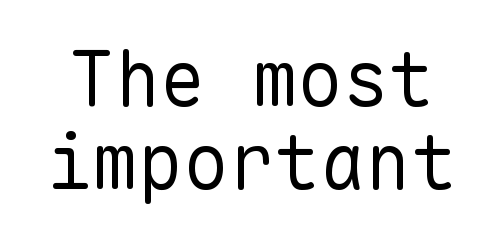
{"serif": "no", "italic": "no", "bold": "no", "weight": "regular", "width": "normal", "stroke_contrast": "low", "x_height": "medium", "monospaced": "yes", "underline": "no", "line_spacing": "tight", "line_spacing_ratio": 1.09, "letter_spacing": "normal", "letter_spacing_em": 0.0, "glyph_px": 76}
